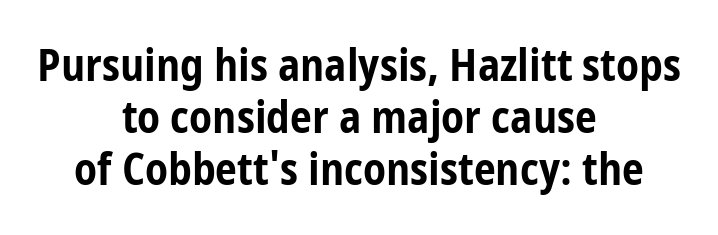
{"serif": "no", "italic": "no", "bold": "yes", "weight": "bold", "width": "condensed", "stroke_contrast": "low", "x_height": "medium", "monospaced": "no", "underline": "no", "align": "center", "line_spacing_ratio": 1.18, "letter_spacing": "normal", "letter_spacing_em": 0.0, "glyph_px": 44}
